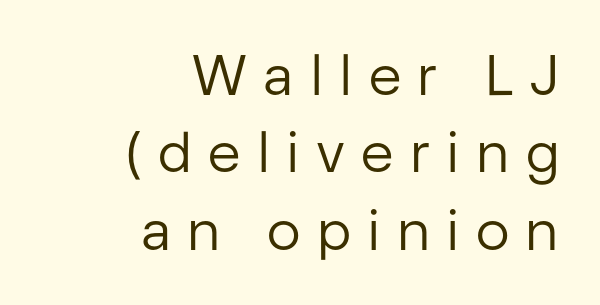
Q: Is the text bold? A: No.
Q: Is the text italic (slanted)? A: No, it is upright.
Q: Is the typeface a serif or a sans-serif typeface? A: Sans-serif.
Q: Is the text underlined? A: No.
Q: How is the paragraph aligned? A: Right-aligned.
Q: Is the spacing between letters normal or unusually wide? A: Unusually wide.
Q: Is the spacing between lines tight, normal or loose? A: Normal.
Q: Width (condensed, normal, or wide)? A: Normal.
Q: Stroke contrast? A: Low.
Q: x-height? A: Medium.
Q: Monospaced? A: No.
